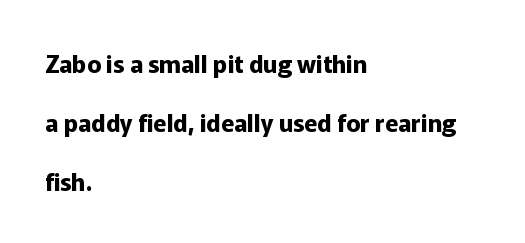
The string is rendered with underlining switched off. In CSS terms this would be text-align: left. This sample uses an upright cut, with every glyph sitting square on the baseline. Students, observe: this is what heavily led, spacious text looks like.
